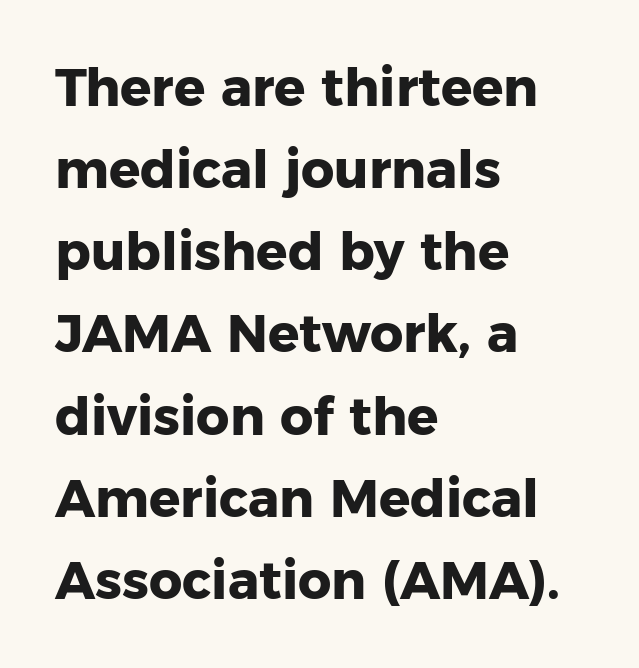
{"serif": "no", "italic": "no", "bold": "yes", "weight": "heavy", "width": "normal", "stroke_contrast": "low", "x_height": "medium", "monospaced": "no", "underline": "no", "align": "left", "line_spacing": "normal", "line_spacing_ratio": 1.58, "letter_spacing": "normal", "letter_spacing_em": 0.0, "glyph_px": 52}
